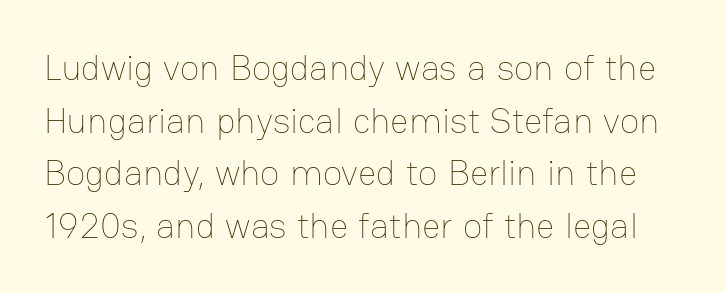
How are the letters spaced? Ordinarily, with no added tracking. Proportional: the letters do not fall into vertical columns. Nobody drew a line under any word here. Is there much room between lines? A standard amount, neither cramped nor airy.
